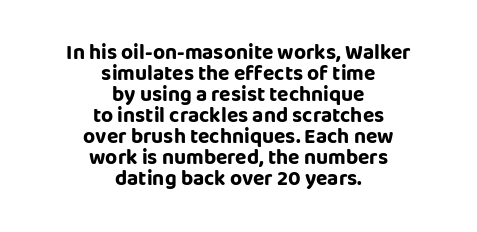
The image shows 21 px bold type, upright; set centered, tight line spacing (1.0x), normal letter spacing, not underlined.
